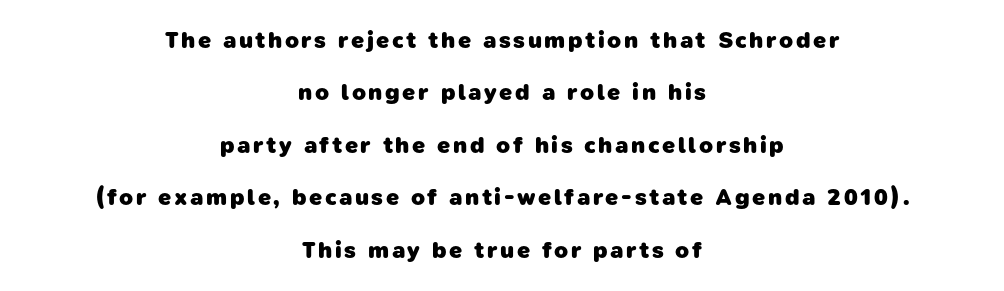
Q: Is the text bold? A: Yes.
Q: Is the text underlined? A: No.
Q: How is the paragraph aligned? A: Centered.
Q: Is the spacing between lines tight, normal or loose? A: Loose.
